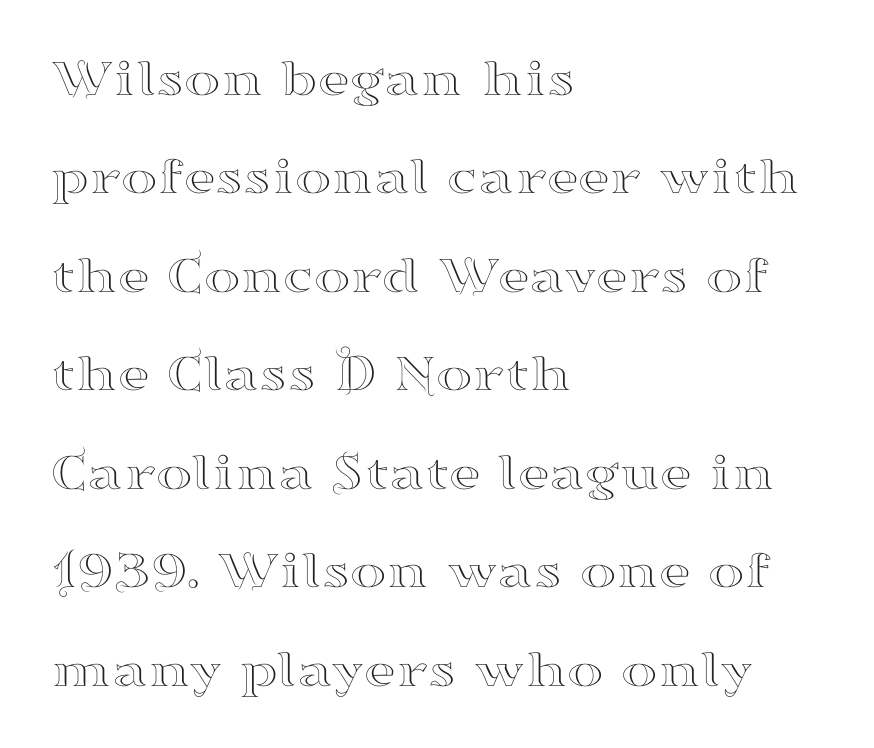
The image shows 55 px wide serif type, upright; set left-aligned, line spacing 1.79x, normal letter spacing, not underlined; high stroke contrast and a small x-height.
